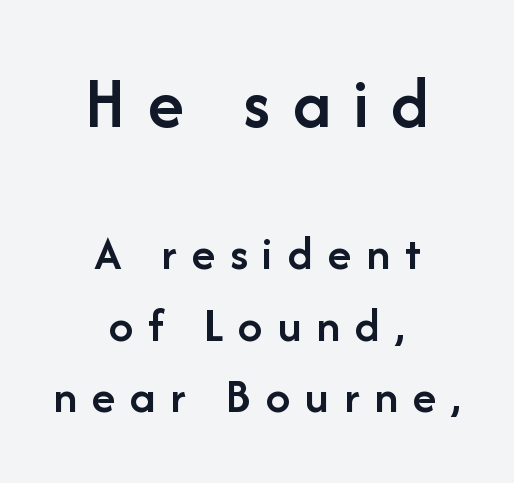
The image shows 74 px semibold sans-serif type, upright; set centered, normal line spacing (1.46x), unusually wide letter spacing (+0.3 em), not underlined; the first (top) block is 1.51x larger; low stroke contrast and a medium x-height.
